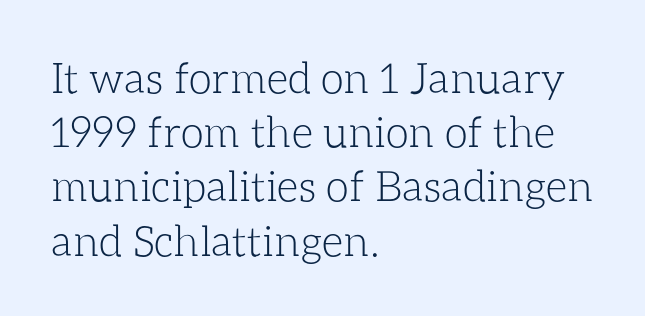
{"italic": "no", "bold": "no", "weight": "light", "width": "normal", "stroke_contrast": "low", "x_height": "medium", "monospaced": "no", "underline": "no", "align": "left", "line_spacing": "normal", "line_spacing_ratio": 1.29, "letter_spacing": "normal", "letter_spacing_em": 0.0, "glyph_px": 42}
